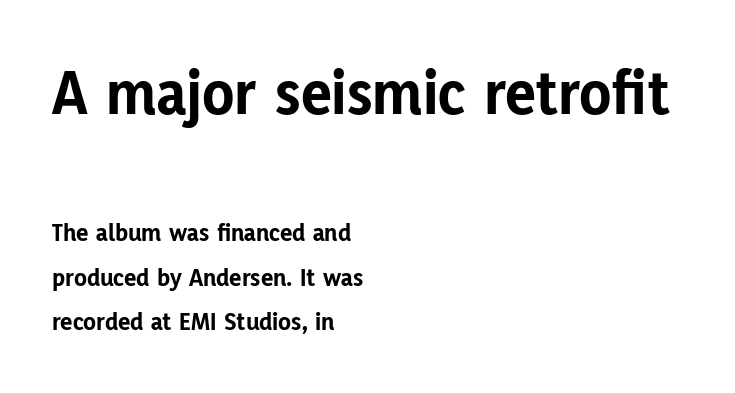
The type is set solid horizontally, with unmodified tracking. Typographically, this falls in the sans-serif category. Casual observation: everything's shoved over to the left. Ordinary non-slanted type is in use.
